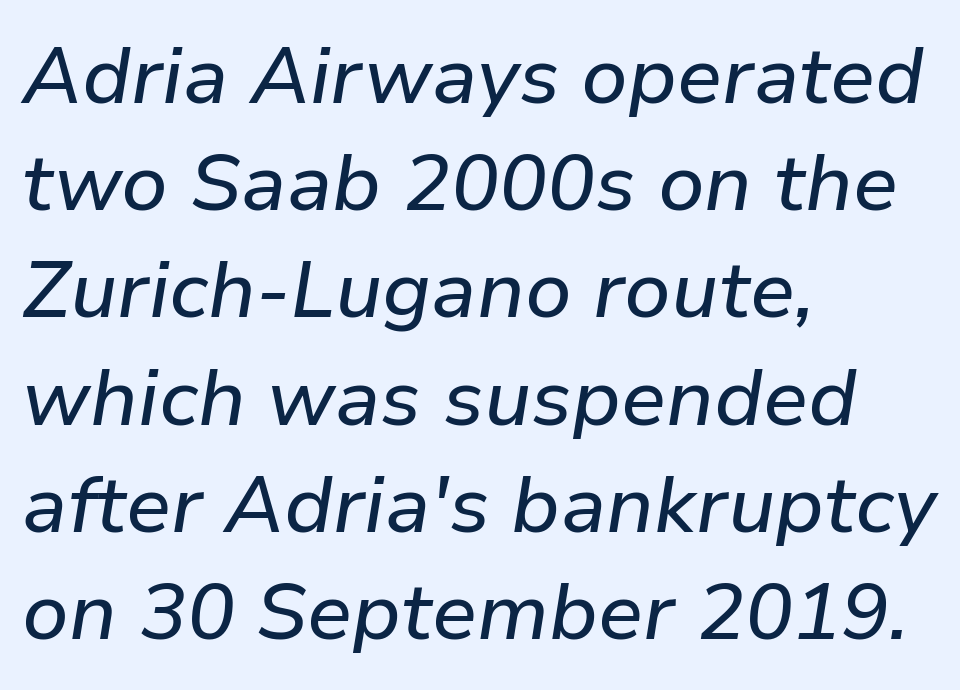
Q: Is the text italic (slanted)? A: Yes, it leans right by about 9 degrees.
Q: Is the text underlined? A: No.
Q: How is the paragraph aligned? A: Left-aligned.
Q: Is the spacing between letters normal or unusually wide? A: Normal.
Q: Is the spacing between lines tight, normal or loose? A: Normal.
Q: Width (condensed, normal, or wide)? A: Normal.
Q: Stroke contrast? A: Low.
Q: x-height? A: Medium.
Q: Monospaced? A: No.
